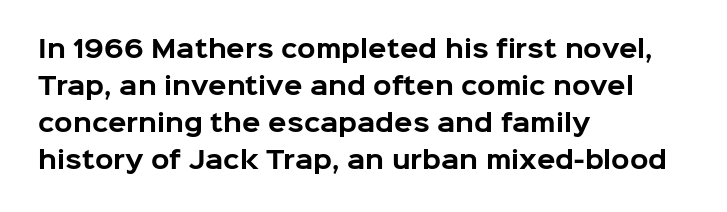
The image shows 24 px bold type, upright; set left-aligned, normal line spacing (1.54x), normal letter spacing, not underlined.
